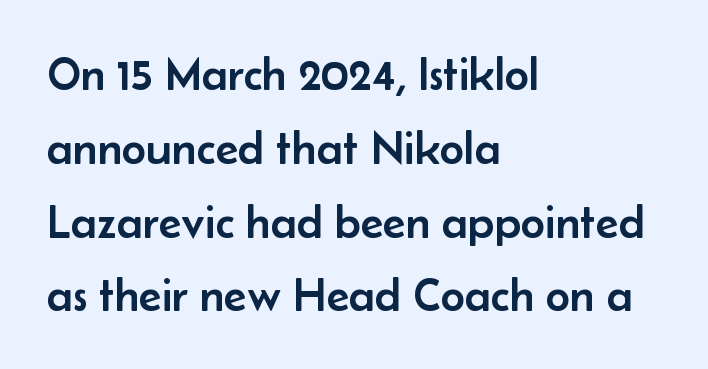
Q: Is the text italic (slanted)? A: No, it is upright.
Q: Is the typeface a serif or a sans-serif typeface? A: Sans-serif.
Q: Is the text underlined? A: No.
Q: How is the paragraph aligned? A: Left-aligned.
Q: Is the spacing between letters normal or unusually wide? A: Normal.
Q: Is the spacing between lines tight, normal or loose? A: Normal.
Q: Width (condensed, normal, or wide)? A: Normal.
Q: Stroke contrast? A: Low.
Q: x-height? A: Small.
Q: Monospaced? A: No.
